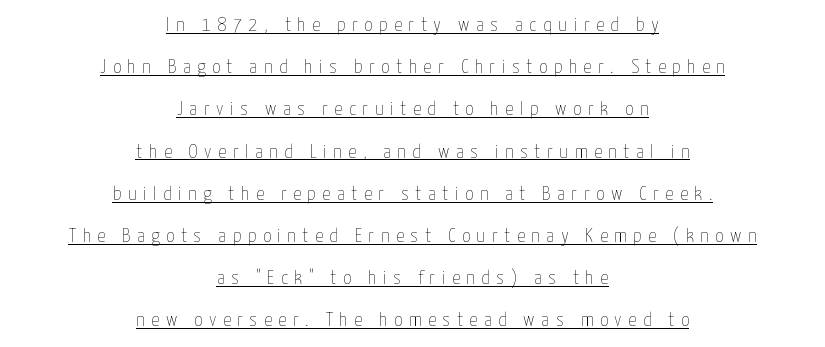
The image shows 20 px text type, upright; set centered, loose line spacing (2.11x), unusually wide letter spacing (+0.33 em), underlined.
